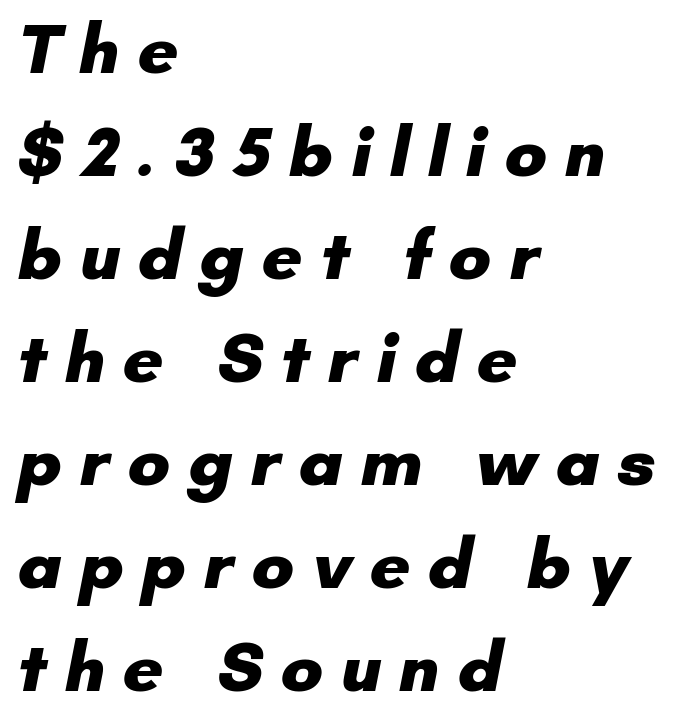
This rendering features lettering with no underline. Spacing verdict: proportional, widths tailored to each character. Every row of glyphs begins at an identical x-position on the left. Classification — sans serif.
